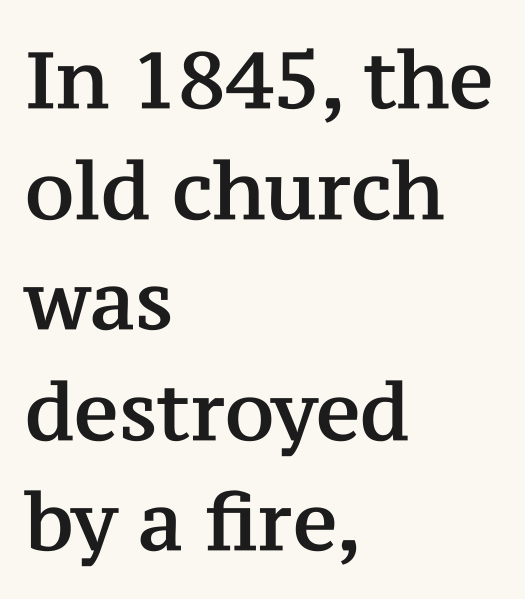
This is roman type, the default non-slanted kind. Here the designer chose a conventional face with non-uniform glyph widths. These lines sit exactly where default settings would place them. The ragged edge is on the right, which tells us the setting is flush left.
